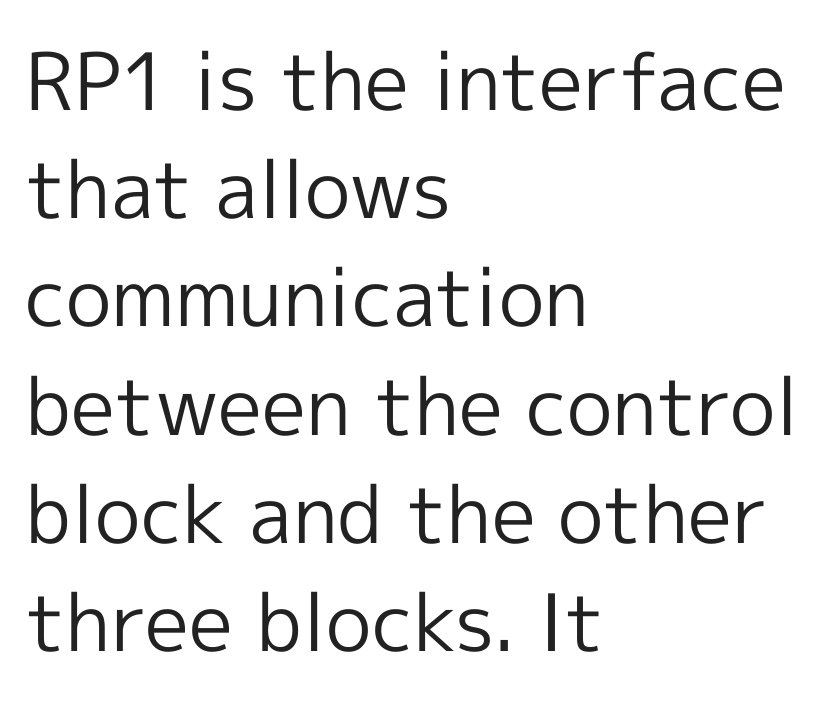
The image shows 79 px regular-weight sans-serif type, upright; set left-aligned, normal line spacing (1.37x), normal letter spacing, not underlined; a medium x-height.
